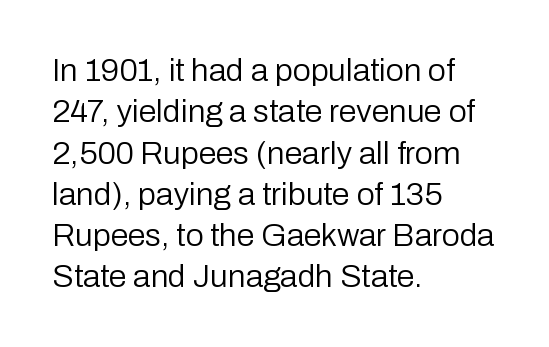
If you drew a ruler down the left edge, every line would touch it. Summary of weight: not heavy and not bold. The space beneath each line is pristine and unruled. Think of a printed novel: that variable character pitch is what you see here. Interline gaps are of average width in this sample.
